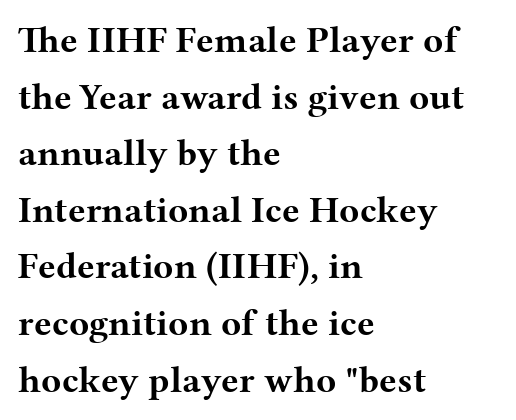
The image shows 37 px bold, wide serif type, upright; set left-aligned, normal line spacing (1.53x), normal letter spacing, not underlined; medium stroke contrast and a medium x-height.
